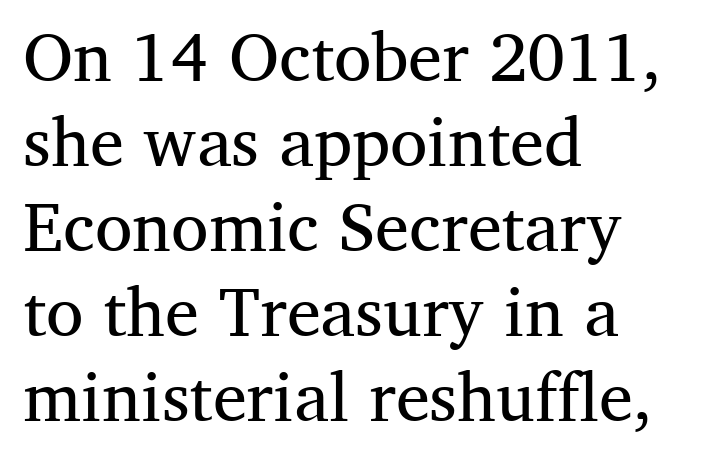
The image shows 68 px regular-weight serif type, upright; set left-aligned, normal line spacing (1.25x), normal letter spacing, not underlined; medium stroke contrast and a medium x-height.
